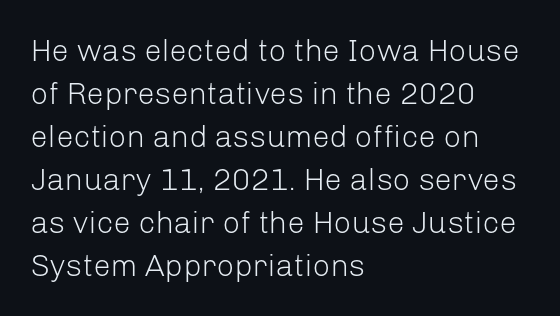
{"serif": "no", "italic": "no", "bold": "no", "weight": "light", "width": "normal", "stroke_contrast": "low", "x_height": "medium", "monospaced": "no", "underline": "no", "align": "left", "line_spacing": "normal", "line_spacing_ratio": 1.39, "letter_spacing": "normal", "letter_spacing_em": 0.0, "glyph_px": 31}
